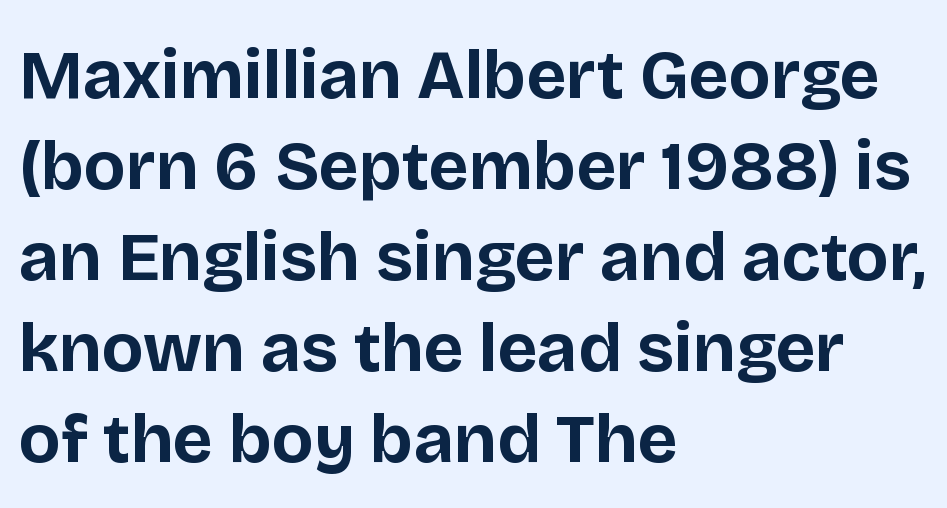
Q: Is the text bold? A: Yes.
Q: Is the text italic (slanted)? A: No, it is upright.
Q: Is the typeface a serif or a sans-serif typeface? A: Sans-serif.
Q: Is the text underlined? A: No.
Q: How is the paragraph aligned? A: Left-aligned.
Q: Is the spacing between letters normal or unusually wide? A: Normal.
Q: Is the spacing between lines tight, normal or loose? A: Normal.
Q: Width (condensed, normal, or wide)? A: Normal.
Q: Stroke contrast? A: Low.
Q: x-height? A: Large.
Q: Monospaced? A: No.
